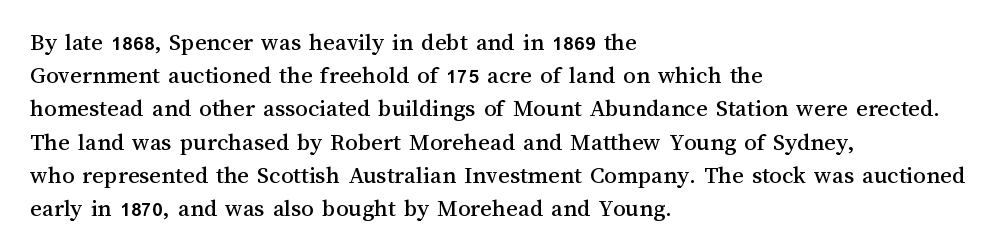
The image shows 25 px text type, upright; set left-aligned, normal line spacing (1.33x), normal letter spacing, not underlined.
